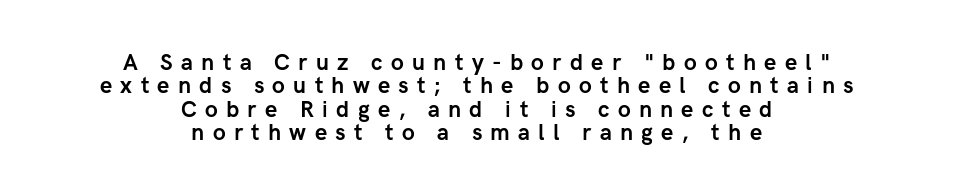
Q: Is the text bold? A: Yes.
Q: Is the text italic (slanted)? A: No, it is upright.
Q: Is the text underlined? A: No.
Q: How is the paragraph aligned? A: Centered.
Q: Is the spacing between letters normal or unusually wide? A: Unusually wide.
Q: Is the spacing between lines tight, normal or loose? A: Tight.
